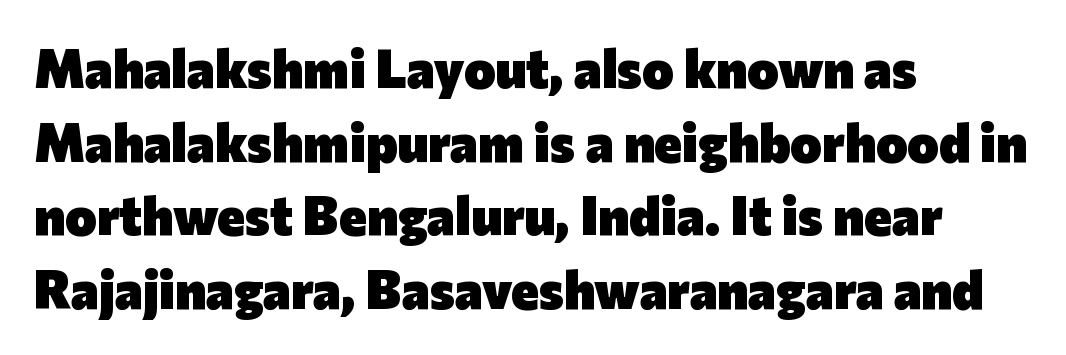
Q: Is the text bold? A: Yes.
Q: Is the text italic (slanted)? A: No, it is upright.
Q: Is the typeface a serif or a sans-serif typeface? A: Sans-serif.
Q: Is the text underlined? A: No.
Q: How is the paragraph aligned? A: Left-aligned.
Q: Is the spacing between letters normal or unusually wide? A: Normal.
Q: Is the spacing between lines tight, normal or loose? A: Normal.
Q: Width (condensed, normal, or wide)? A: Normal.
Q: Stroke contrast? A: Low.
Q: x-height? A: Medium.
Q: Monospaced? A: No.
